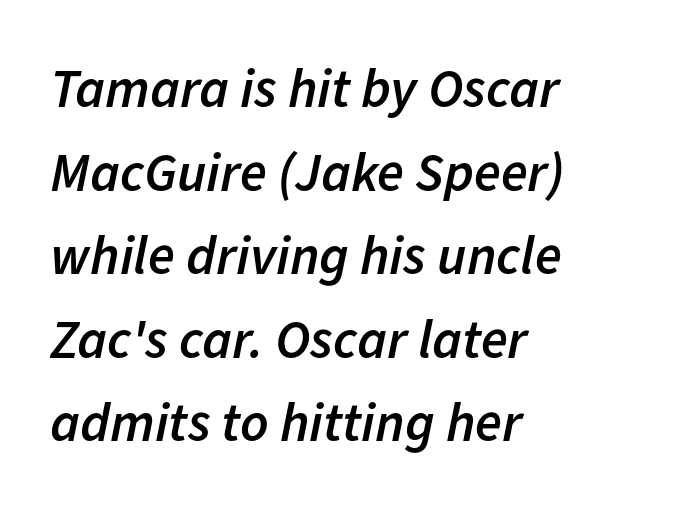
{"italic": "yes", "lean": "right", "slant_degrees": 11, "bold": "semi", "weight": "semibold", "width": "normal", "stroke_contrast": "low", "x_height": "medium", "monospaced": "no", "underline": "no", "align": "left", "line_spacing": "normal", "line_spacing_ratio": 1.52, "letter_spacing": "normal", "letter_spacing_em": 0.0, "glyph_px": 55}
